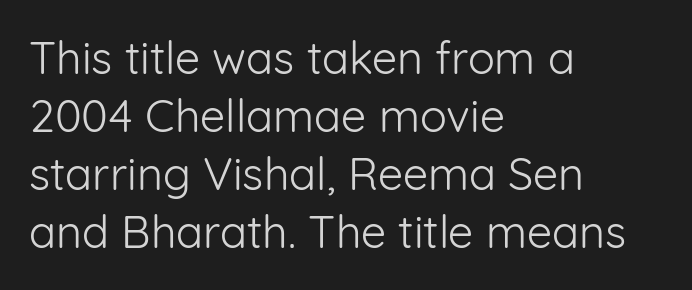
{"serif": "no", "italic": "no", "bold": "no", "weight": "light", "width": "normal", "stroke_contrast": "low", "x_height": "medium", "monospaced": "no", "underline": "no", "align": "left", "line_spacing": "normal", "line_spacing_ratio": 1.29, "letter_spacing": "normal", "letter_spacing_em": 0.0, "glyph_px": 45}
